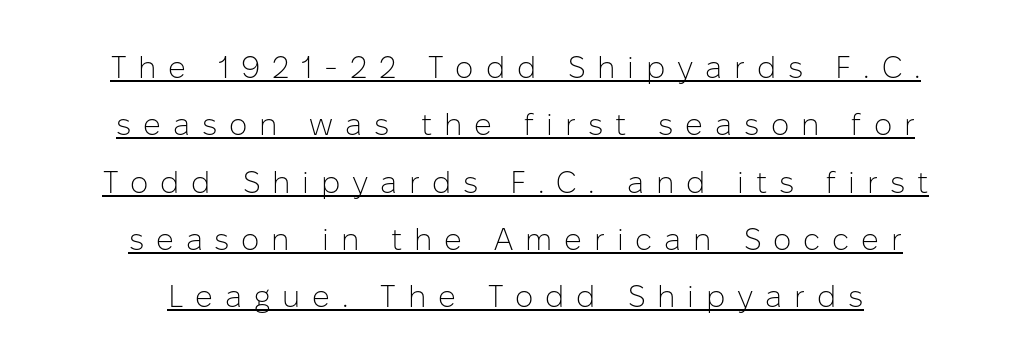
Q: Is the text bold? A: No.
Q: Is the text italic (slanted)? A: No, it is upright.
Q: Is the typeface a serif or a sans-serif typeface? A: Sans-serif.
Q: Is the text underlined? A: Yes.
Q: How is the paragraph aligned? A: Centered.
Q: Is the spacing between letters normal or unusually wide? A: Unusually wide.
Q: Width (condensed, normal, or wide)? A: Normal.
Q: Stroke contrast? A: Low.
Q: x-height? A: Medium.
Q: Monospaced? A: No.
